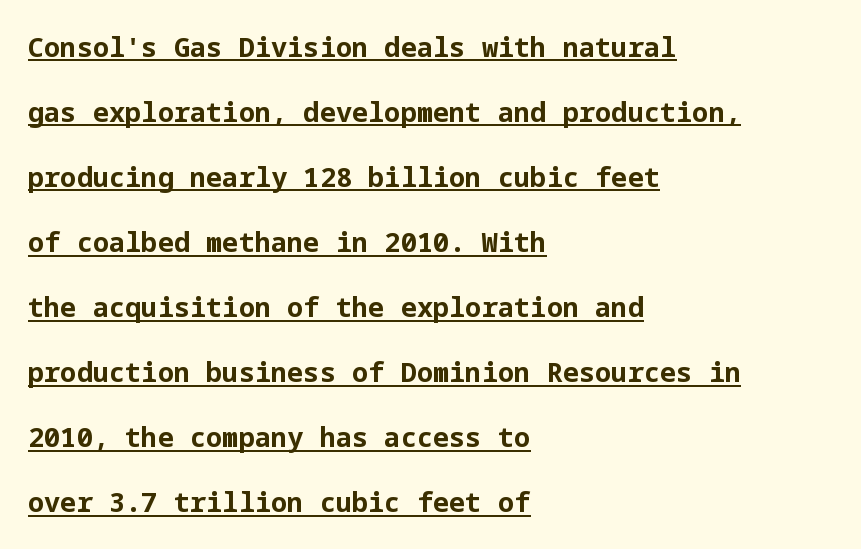
{"italic": "no", "bold": "yes", "underline": "yes", "align": "left", "line_spacing": "loose", "line_spacing_ratio": 2.41, "letter_spacing": "normal", "letter_spacing_em": 0.0, "glyph_px": 27}
